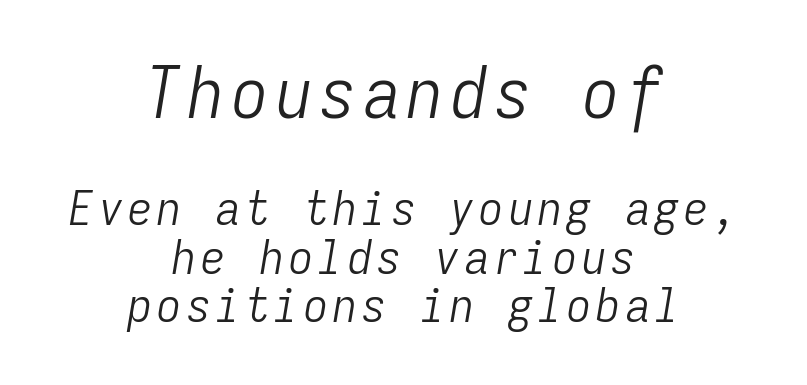
Q: Is the text bold? A: No.
Q: Is the text italic (slanted)? A: Yes, it leans right by about 9 degrees.
Q: Is the text underlined? A: No.
Q: How is the paragraph aligned? A: Centered.
Q: Is the spacing between lines tight, normal or loose? A: Tight.
Q: Which block of text is set in a larger size, the first (top) or the second (bottom)? A: The first (top) one.
Q: Width (condensed, normal, or wide)? A: Condensed.
Q: Stroke contrast? A: Low.
Q: x-height? A: Medium.
Q: Monospaced? A: Yes.
